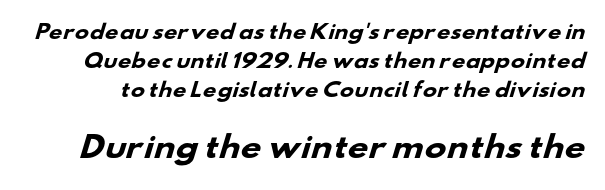
Q: Is the text bold? A: Yes.
Q: Is the typeface a serif or a sans-serif typeface? A: Sans-serif.
Q: Is the text underlined? A: No.
Q: Is the spacing between letters normal or unusually wide? A: Normal.
Q: Is the spacing between lines tight, normal or loose? A: Normal.
Q: Which block of text is set in a larger size, the first (top) or the second (bottom)? A: The second (bottom) one.
Q: Width (condensed, normal, or wide)? A: Wide.
Q: Stroke contrast? A: Low.
Q: x-height? A: Small.
Q: Monospaced? A: No.
